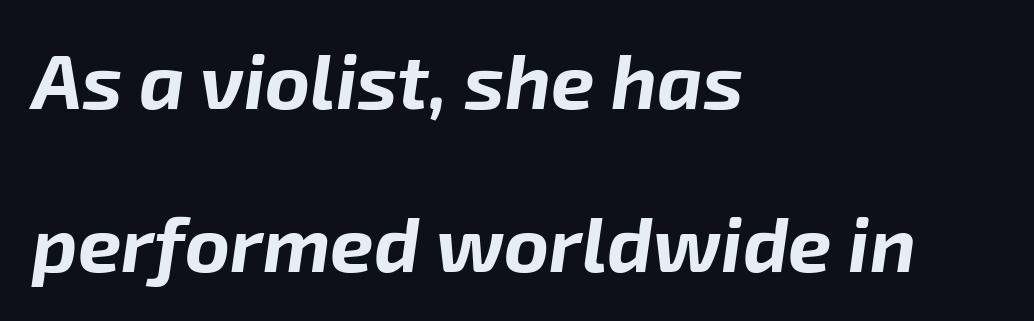
{"italic": "yes", "lean": "right", "slant_degrees": 8, "bold": "yes", "weight": "bold", "width": "normal", "stroke_contrast": "low", "x_height": "medium", "monospaced": "no", "underline": "no", "align": "left", "line_spacing": "loose", "line_spacing_ratio": 2.12, "letter_spacing": "normal", "letter_spacing_em": 0.0, "glyph_px": 77}
